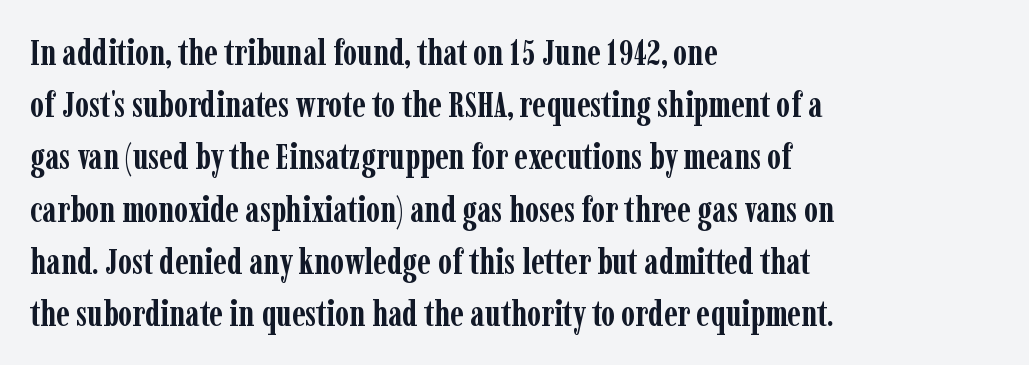
The image shows 36 px semibold, condensed serif type, upright; set left-aligned, normal line spacing (1.45x), normal letter spacing, not underlined; low stroke contrast and a medium x-height.
